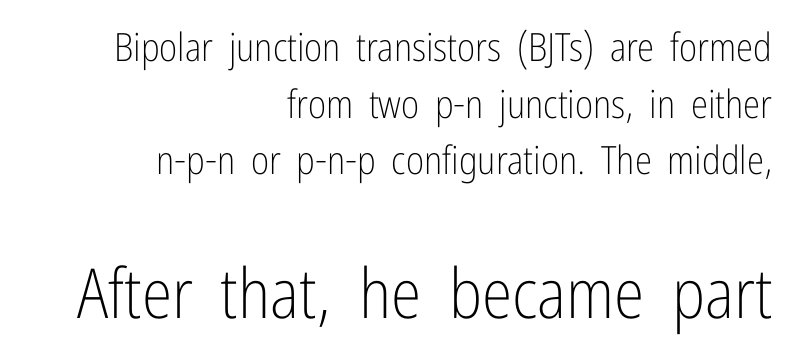
{"serif": "no", "italic": "no", "bold": "no", "weight": "light", "width": "condensed", "stroke_contrast": "low", "x_height": "medium", "monospaced": "no", "underline": "no", "align": "right", "line_spacing": "normal", "line_spacing_ratio": 1.45, "letter_spacing": "normal", "letter_spacing_em": 0.0, "larger_block": "second", "size_ratio": 1.77, "glyph_px": 69}
